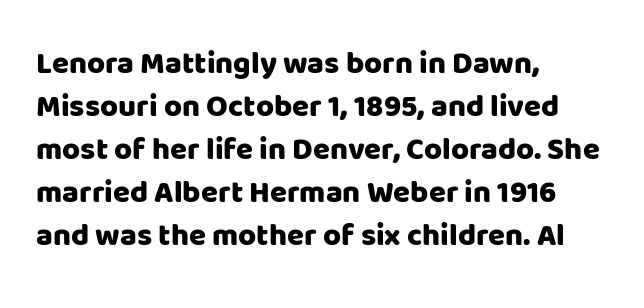
Reading down the block, your eye returns to a fixed left position each line. Normally led — the rows are evenly, conventionally spaced. Proportional: the letters do not fall into vertical columns. Nobody drew a line under any word here.
